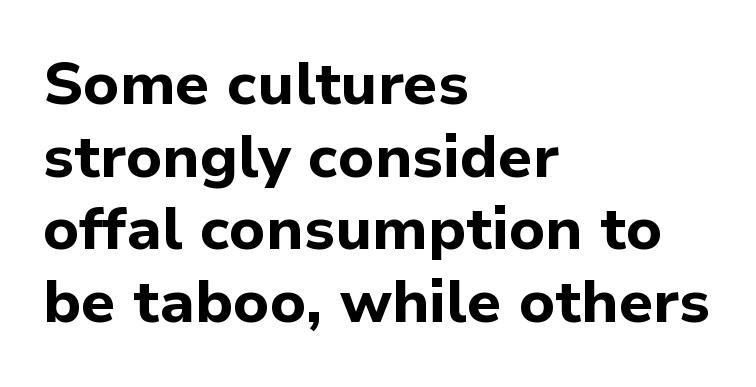
{"serif": "no", "italic": "no", "bold": "yes", "weight": "bold", "width": "normal", "stroke_contrast": "low", "x_height": "medium", "monospaced": "no", "underline": "no", "align": "left", "line_spacing_ratio": 1.21, "letter_spacing": "normal", "letter_spacing_em": 0.0, "glyph_px": 60}
